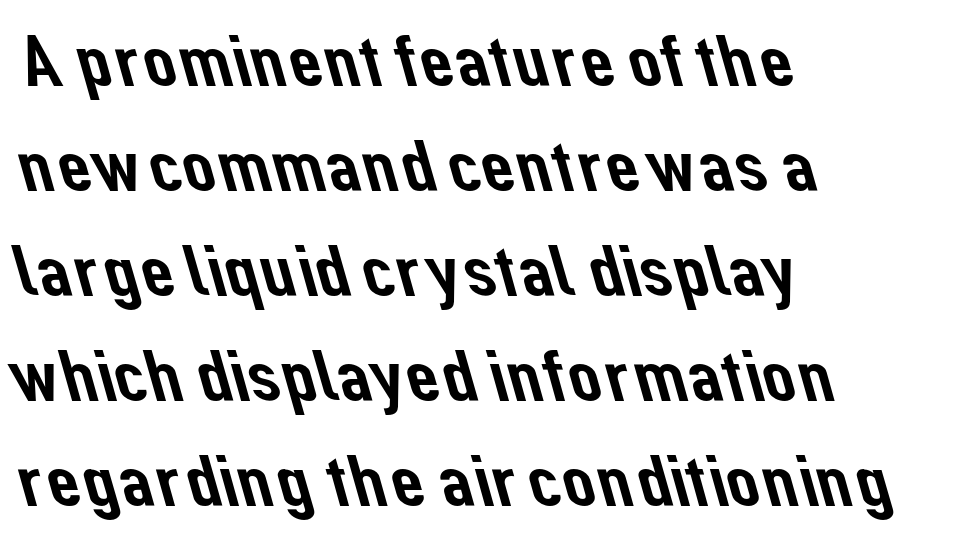
{"serif": "no", "width": "normal", "stroke_contrast": "low", "x_height": "medium", "monospaced": "no", "underline": "no", "align": "left", "line_spacing": "normal", "line_spacing_ratio": 1.42, "letter_spacing": "normal", "letter_spacing_em": 0.0, "glyph_px": 74}
